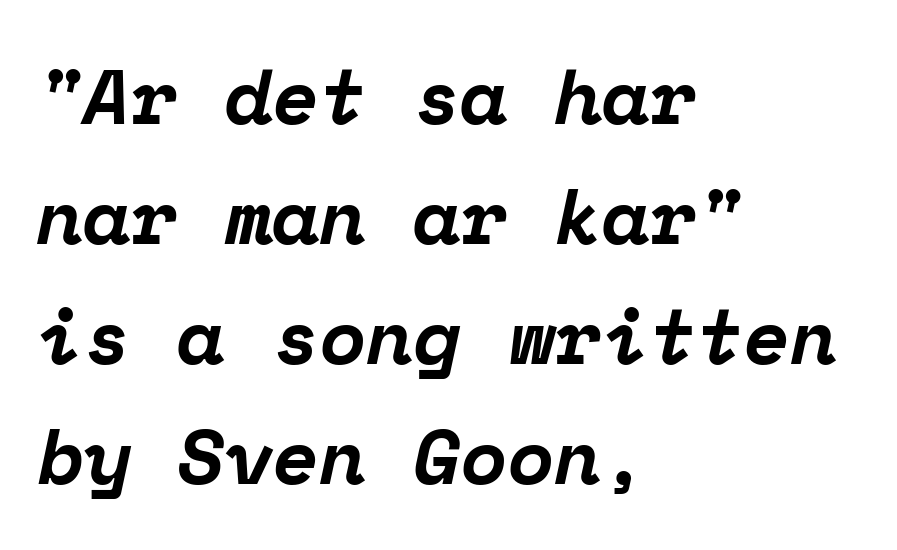
Q: Is the text bold? A: Yes.
Q: Is the text italic (slanted)? A: Yes, it leans right by about 12 degrees.
Q: Is the typeface a serif or a sans-serif typeface? A: Serif.
Q: Is the text underlined? A: No.
Q: How is the paragraph aligned? A: Left-aligned.
Q: Is the spacing between letters normal or unusually wide? A: Normal.
Q: Is the spacing between lines tight, normal or loose? A: Normal.
Q: Width (condensed, normal, or wide)? A: Normal.
Q: Stroke contrast? A: Low.
Q: x-height? A: Medium.
Q: Monospaced? A: Yes.
